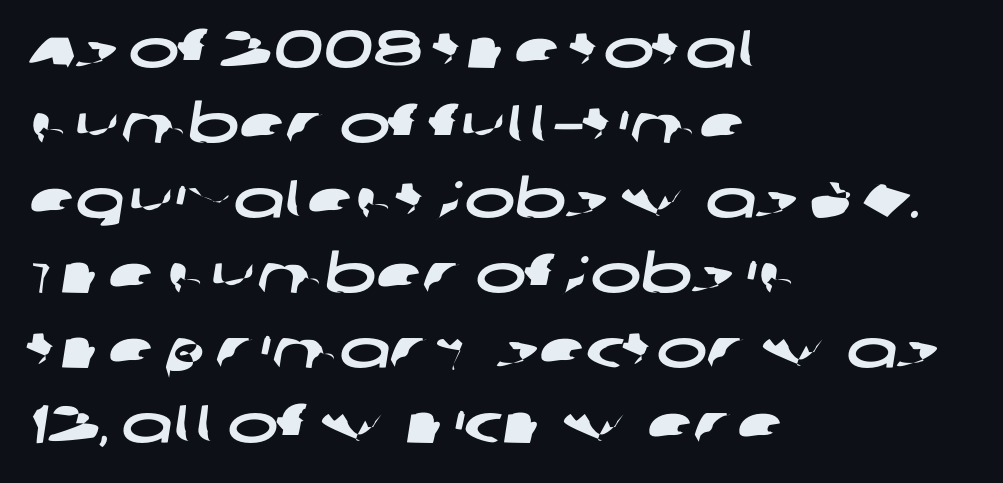
Normally led — the rows are evenly, conventionally spaced. The text block is weighted toward the left margin, trailing off unevenly rightward. Is the letter spacing exaggerated? No — it looks like the ordinary default. Honestly, there is no underline to notice here at all. Note the varied advance widths — an 'i' is clearly narrower than an 'm'. Nothing sits at the stroke ends, so this counts as sans-serif.
